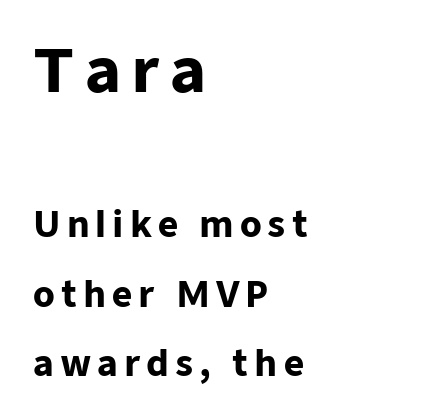
Think of a printed novel: that variable character pitch is what you see here. Notice how thick the strokes are: this is what a full bold looks like. Horizontal bands of white between lines are thick stripes. Classification — sans serif. Of the two passages, the one on top uses the larger point size.
